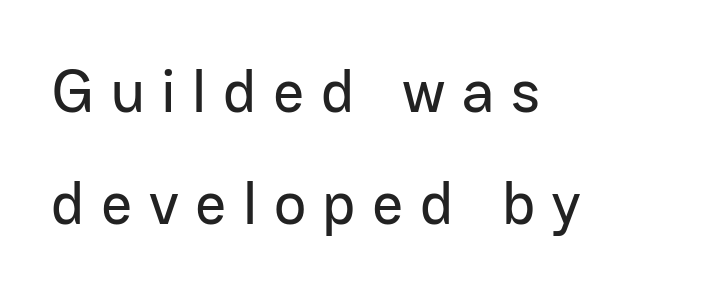
Q: Is the text italic (slanted)? A: No, it is upright.
Q: Is the typeface a serif or a sans-serif typeface? A: Sans-serif.
Q: Is the text underlined? A: No.
Q: How is the paragraph aligned? A: Left-aligned.
Q: Is the spacing between letters normal or unusually wide? A: Unusually wide.
Q: Width (condensed, normal, or wide)? A: Normal.
Q: Stroke contrast? A: Low.
Q: x-height? A: Medium.
Q: Monospaced? A: No.
